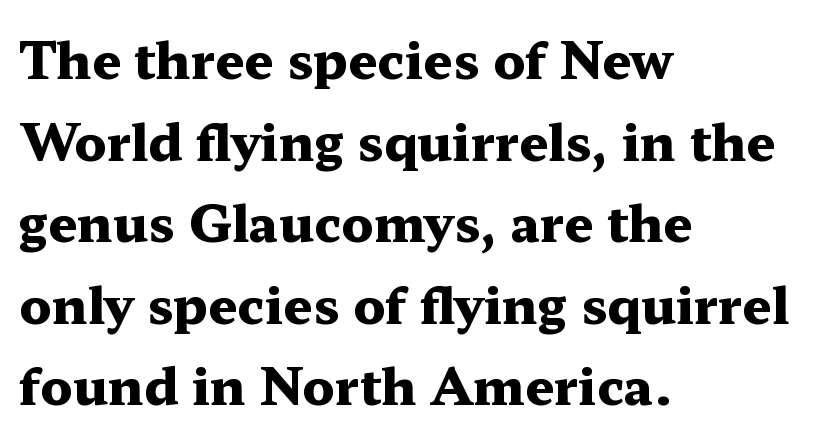
Q: Is the text bold? A: Yes.
Q: Is the text italic (slanted)? A: No, it is upright.
Q: Is the typeface a serif or a sans-serif typeface? A: Serif.
Q: Is the text underlined? A: No.
Q: How is the paragraph aligned? A: Left-aligned.
Q: Is the spacing between letters normal or unusually wide? A: Normal.
Q: Is the spacing between lines tight, normal or loose? A: Normal.
Q: Width (condensed, normal, or wide)? A: Wide.
Q: Stroke contrast? A: Medium.
Q: x-height? A: Medium.
Q: Monospaced? A: No.
